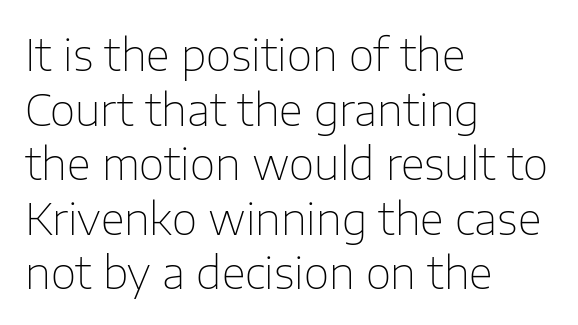
The passage shown is not underscored anywhere. Stroke thickness stays within the range of a standard reading face or lighter. A typesetter would label this face a sans. The face used here is rendered with its standard letterfit. Here the designer chose a conventional face with non-uniform glyph widths.
